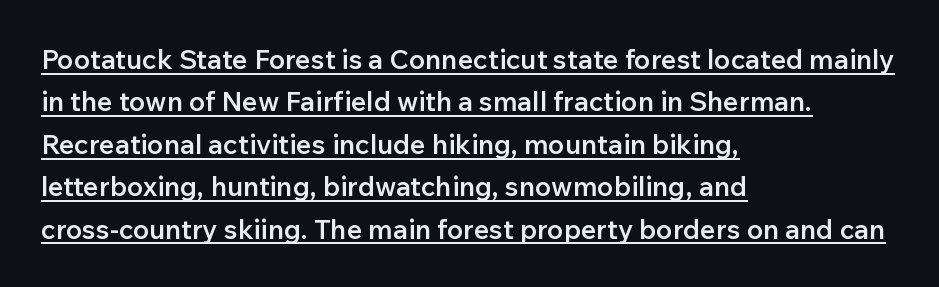
Q: Is the text bold? A: Semi-bold.
Q: Is the text italic (slanted)? A: No, it is upright.
Q: Is the text underlined? A: Yes.
Q: How is the paragraph aligned? A: Left-aligned.
Q: Is the spacing between letters normal or unusually wide? A: Normal.
Q: Is the spacing between lines tight, normal or loose? A: Normal.
